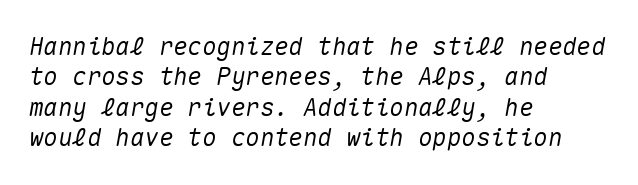
The letters sit at their default tracking, neither squeezed nor spread. Leftover space on each line is placed entirely after the last word. Reading down the column, the eye jumps a familiar distance to each next line. Just letters on the line, the space beneath them empty. The whole block is typeset with a tilt.
